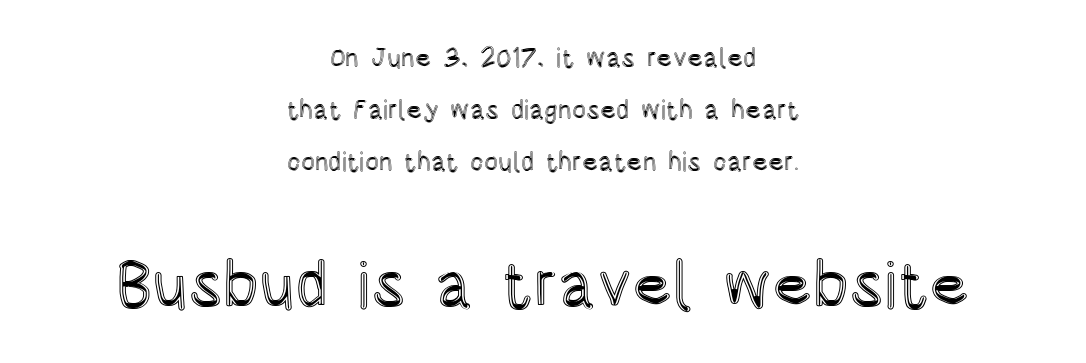
The image shows 65 px condensed type, upright; set centered, loose line spacing (2.0x), normal letter spacing, not underlined; the second (bottom) block is 2.5x larger; a large x-height.
